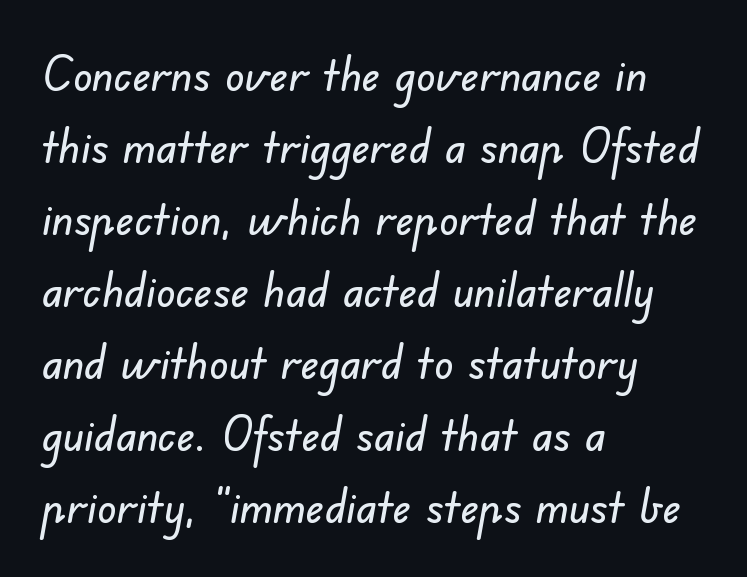
Q: Is the typeface a serif or a sans-serif typeface? A: Sans-serif.
Q: Is the text underlined? A: No.
Q: How is the paragraph aligned? A: Left-aligned.
Q: Is the spacing between letters normal or unusually wide? A: Normal.
Q: Is the spacing between lines tight, normal or loose? A: Normal.
Q: Width (condensed, normal, or wide)? A: Normal.
Q: Stroke contrast? A: Low.
Q: x-height? A: Small.
Q: Monospaced? A: No.
